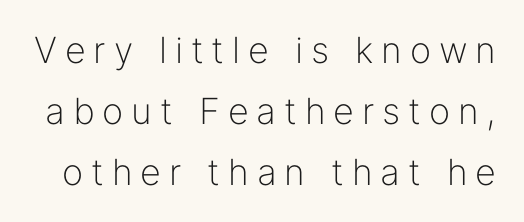
Q: Is the text bold? A: No.
Q: Is the text italic (slanted)? A: No, it is upright.
Q: Is the typeface a serif or a sans-serif typeface? A: Sans-serif.
Q: Is the text underlined? A: No.
Q: Is the spacing between letters normal or unusually wide? A: Unusually wide.
Q: Is the spacing between lines tight, normal or loose? A: Normal.
Q: Width (condensed, normal, or wide)? A: Normal.
Q: Stroke contrast? A: Low.
Q: x-height? A: Medium.
Q: Monospaced? A: No.
